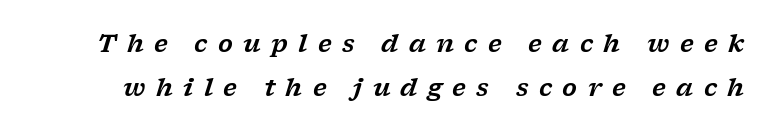
Q: Is the text italic (slanted)? A: Yes, it leans right by about 17 degrees.
Q: Is the text underlined? A: No.
Q: Is the spacing between letters normal or unusually wide? A: Unusually wide.
